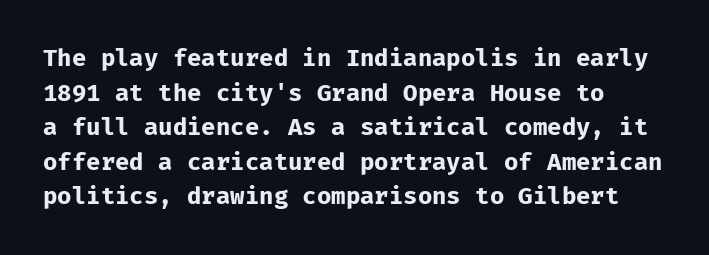
In terms of leading, this rendering sits right in the middle. These lines keep a tight, regular rhythm from letter to letter. The words here are not underlined. The passage shown is emphatically bold. Is there any slant? The stems are plumb.
